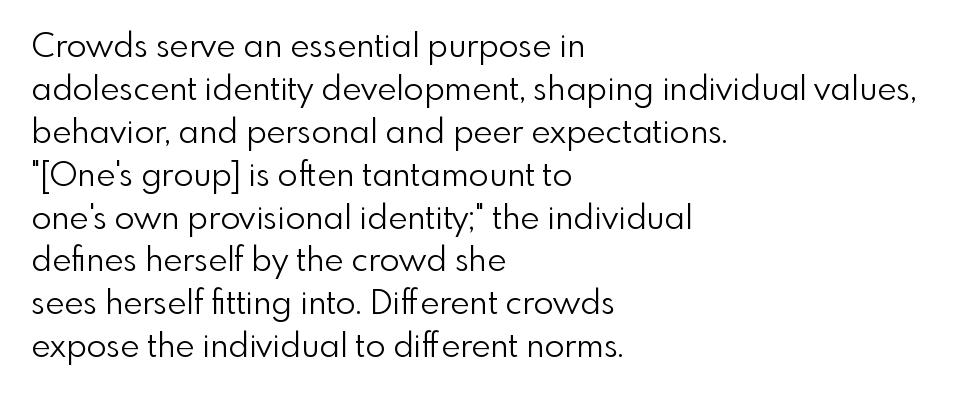
{"serif": "no", "italic": "no", "bold": "no", "weight": "light", "width": "normal", "stroke_contrast": "low", "x_height": "small", "monospaced": "no", "underline": "no", "align": "left", "line_spacing": "normal", "line_spacing_ratio": 1.3, "letter_spacing": "normal", "letter_spacing_em": 0.0, "glyph_px": 33}
